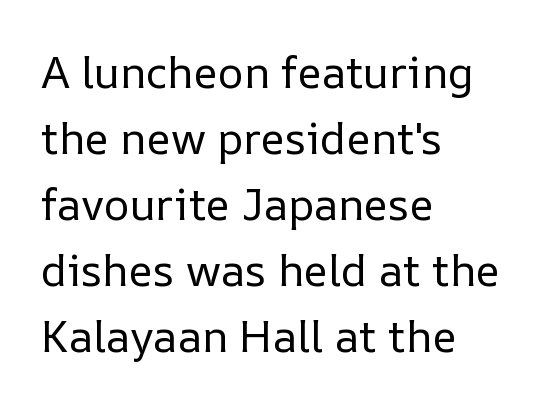
{"italic": "no", "bold": "no", "weight": "regular", "width": "normal", "stroke_contrast": "low", "x_height": "medium", "monospaced": "no", "underline": "no", "align": "left", "line_spacing": "normal", "line_spacing_ratio": 1.5, "letter_spacing": "normal", "letter_spacing_em": 0.0, "glyph_px": 44}
